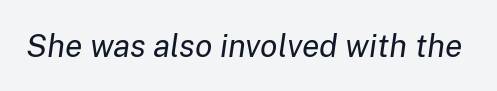
The image shows 32 px regular-weight type, italic (leaning right); set normal letter spacing, not underlined; low stroke contrast and a medium x-height.
